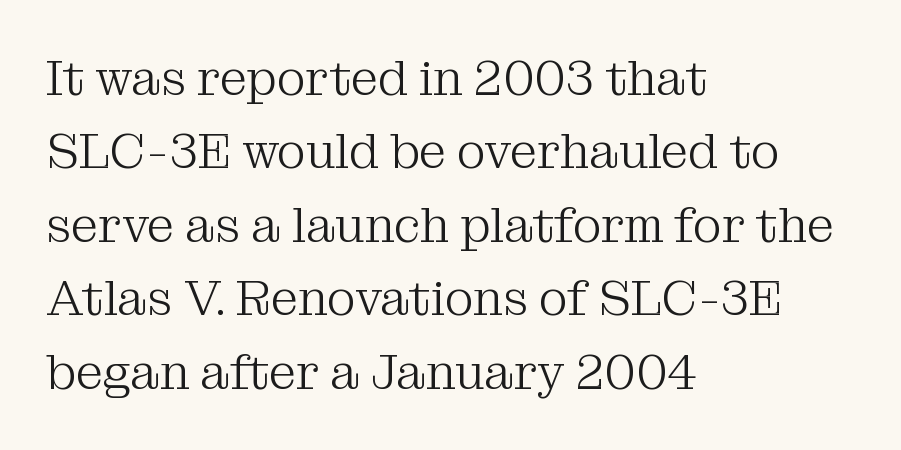
Q: Is the text bold? A: No.
Q: Is the text italic (slanted)? A: No, it is upright.
Q: Is the typeface a serif or a sans-serif typeface? A: Serif.
Q: Is the text underlined? A: No.
Q: How is the paragraph aligned? A: Left-aligned.
Q: Is the spacing between letters normal or unusually wide? A: Normal.
Q: Is the spacing between lines tight, normal or loose? A: Normal.
Q: Width (condensed, normal, or wide)? A: Normal.
Q: Stroke contrast? A: Medium.
Q: x-height? A: Medium.
Q: Monospaced? A: No.
